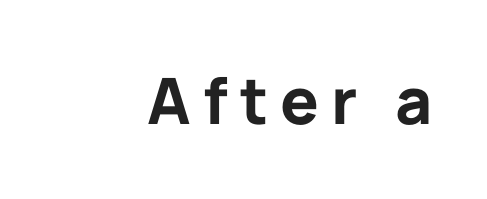
Set as a true bold cut, around the 700 mark. These lines are rendered in a variable-pitch font. Words float on clear page, feet unadorned. Classification — sans serif. Characters remain perfectly vertical along every line.
